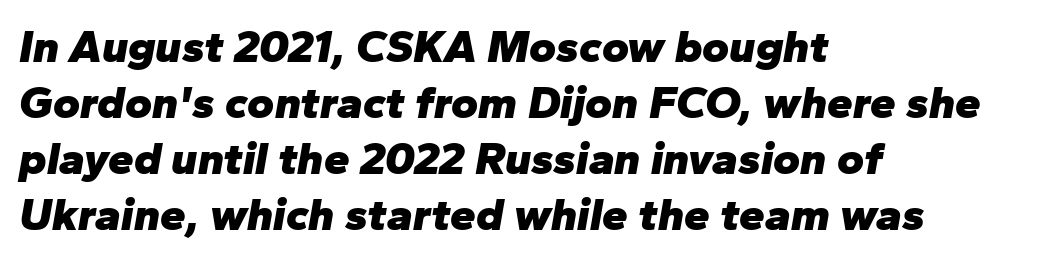
Q: Is the text bold? A: Yes.
Q: Is the text italic (slanted)? A: Yes, it leans right by about 10 degrees.
Q: Is the text underlined? A: No.
Q: How is the paragraph aligned? A: Left-aligned.
Q: Is the spacing between letters normal or unusually wide? A: Normal.
Q: Width (condensed, normal, or wide)? A: Normal.
Q: Stroke contrast? A: Low.
Q: x-height? A: Medium.
Q: Monospaced? A: No.
